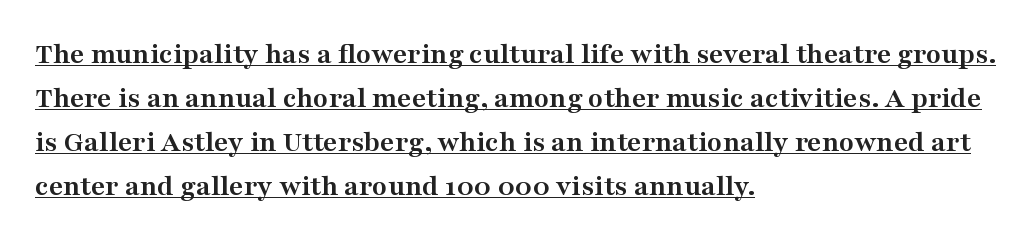
The image shows 31 px semibold, wide serif type, upright; set left-aligned, normal line spacing (1.42x), normal letter spacing, underlined; medium stroke contrast and a medium x-height.
